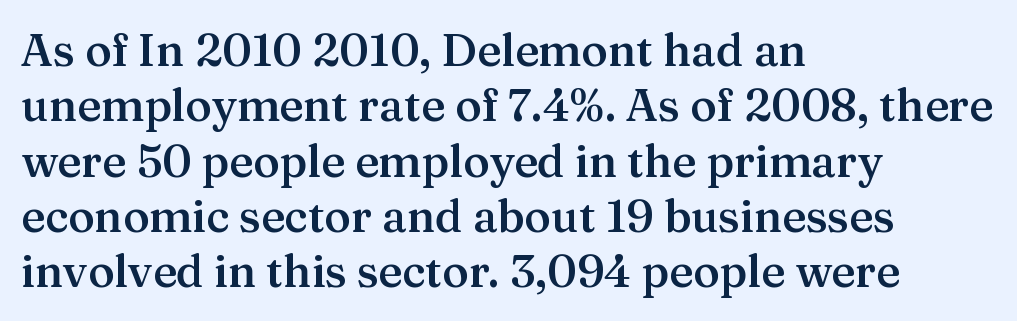
The image shows 45 px semibold serif type, upright; set left-aligned, line spacing 1.23x, normal letter spacing, not underlined; medium stroke contrast and a medium x-height.
